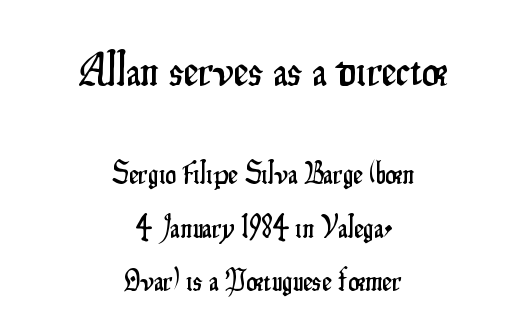
{"serif": "no", "italic": "no", "width": "condensed", "stroke_contrast": "low", "x_height": "small", "monospaced": "no", "underline": "no", "align": "center", "line_spacing_ratio": 1.72, "letter_spacing": "normal", "letter_spacing_em": 0.0, "larger_block": "first", "size_ratio": 1.52, "glyph_px": 47}
